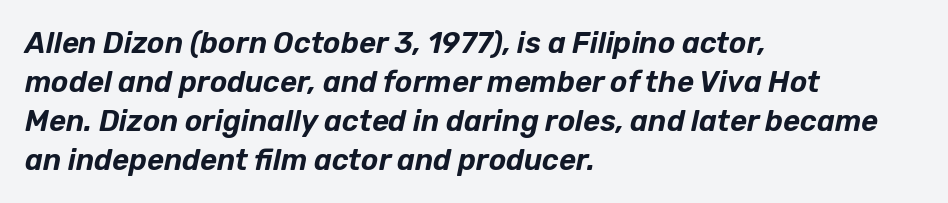
Q: Is the text italic (slanted)? A: Yes, it leans right by about 12 degrees.
Q: Is the text underlined? A: No.
Q: How is the paragraph aligned? A: Left-aligned.
Q: Is the spacing between letters normal or unusually wide? A: Normal.
Q: Is the spacing between lines tight, normal or loose? A: Normal.
Q: Width (condensed, normal, or wide)? A: Normal.
Q: Stroke contrast? A: Low.
Q: x-height? A: Medium.
Q: Monospaced? A: No.
